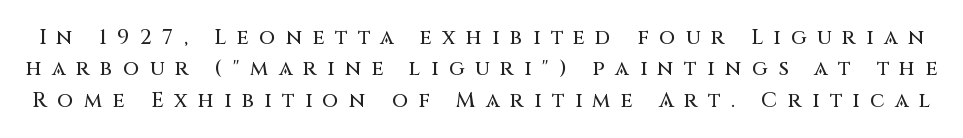
{"italic": "no", "underline": "no", "line_spacing": "normal", "line_spacing_ratio": 1.49, "letter_spacing": "wide", "letter_spacing_em": 0.5, "glyph_px": 21}
